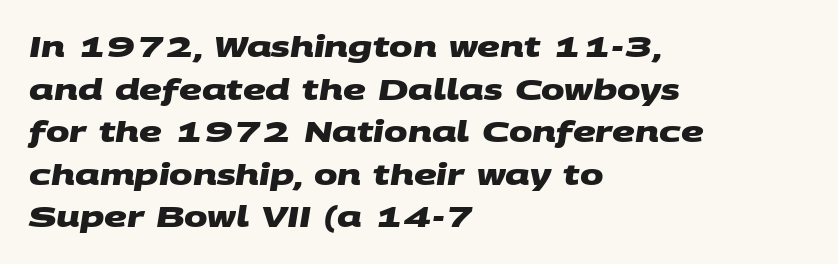
These lines are set flush left with a ragged right edge. Heavy-handed strokes throughout: this text is bold. A clean baseline with only descenders dipping below it. Do the characters align in a grid? No, the font is proportional. A typesetter would label this face a sans. The rendering uses a moderate line-height, typical for paragraphs.
